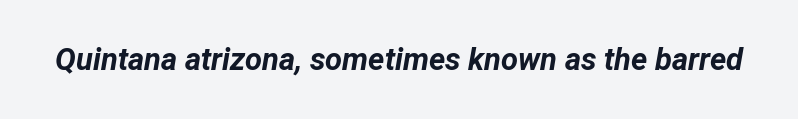
Check under the words: just untouched page. Here the designer chose a conventional face with non-uniform glyph widths. Tall strokes in this sample are angled rather than plumb. I'd describe the lettering as bold — thick and assertive. The tracking reads as untouched default to a designer's eye.
